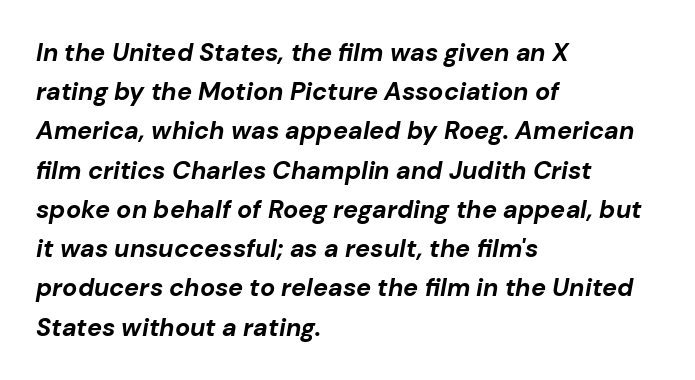
The image shows 25 px bold type, italic (leaning right); set left-aligned, normal line spacing (1.57x), normal letter spacing, not underlined.
